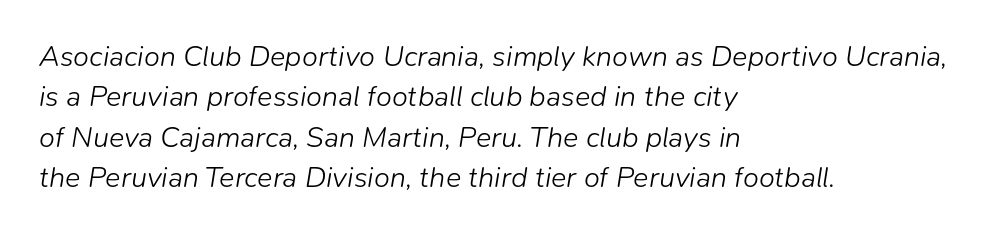
{"italic": "yes", "lean": "right", "slant_degrees": 9, "bold": "no", "weight": "light", "width": "normal", "stroke_contrast": "low", "x_height": "medium", "monospaced": "no", "underline": "no", "align": "left", "line_spacing": "normal", "line_spacing_ratio": 1.39, "letter_spacing": "normal", "letter_spacing_em": 0.0, "glyph_px": 29}
